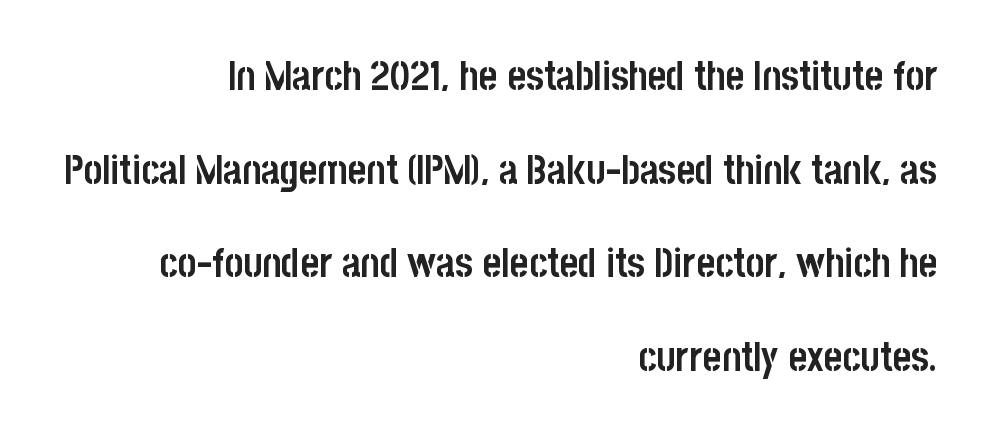
The image shows 40 px semibold, condensed sans-serif type, upright; set right-aligned, loose line spacing (2.34x), normal letter spacing, not underlined; low stroke contrast and a large x-height.
